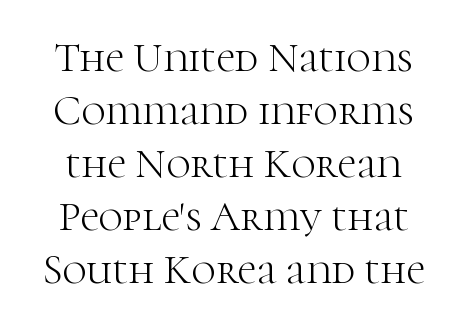
The image shows 42 px light serif type, upright; set normal line spacing (1.26x), normal letter spacing, not underlined; high stroke contrast and a medium x-height.
